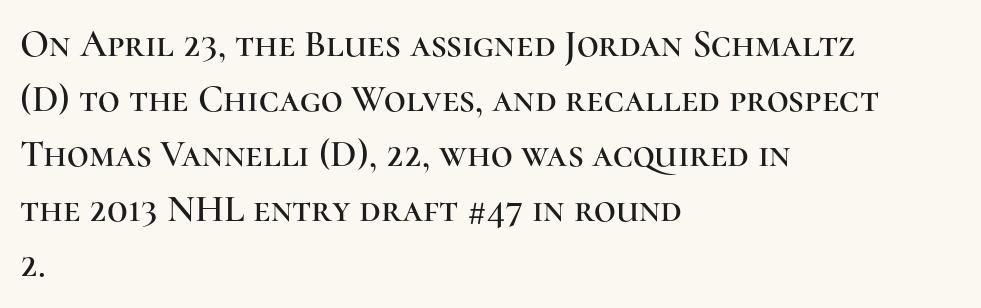
Q: Is the text italic (slanted)? A: No, it is upright.
Q: Is the typeface a serif or a sans-serif typeface? A: Serif.
Q: Is the text underlined? A: No.
Q: How is the paragraph aligned? A: Left-aligned.
Q: Is the spacing between letters normal or unusually wide? A: Normal.
Q: Is the spacing between lines tight, normal or loose? A: Normal.
Q: Width (condensed, normal, or wide)? A: Normal.
Q: Stroke contrast? A: High.
Q: x-height? A: Medium.
Q: Monospaced? A: No.
